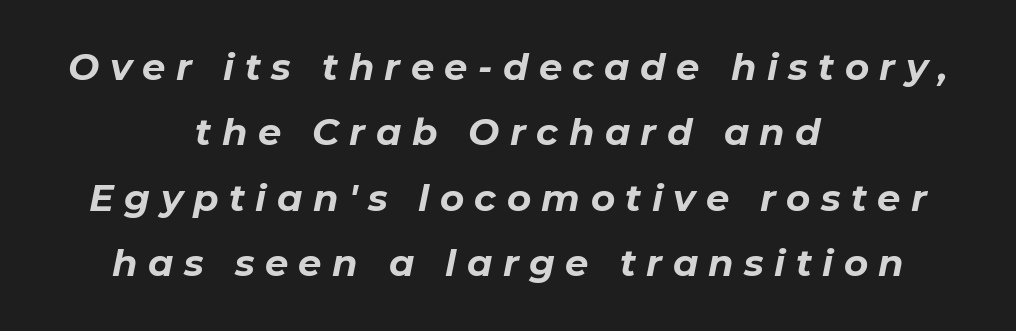
{"italic": "yes", "lean": "right", "slant_degrees": 11, "bold": "yes", "weight": "bold", "width": "normal", "stroke_contrast": "low", "x_height": "medium", "monospaced": "no", "underline": "no", "align": "center", "line_spacing_ratio": 1.77, "letter_spacing": "wide", "letter_spacing_em": 0.28, "glyph_px": 37}
